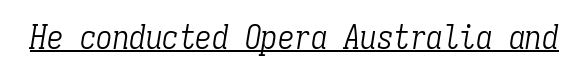
You could count columns in this text — the font is strictly monospaced. Caption: lettering with a line underneath. Font category for this specimen: serif. Nothing unusual about the tracking: characters are spaced as the font intends. The letters look calm and open, with moderate or lighter stems.
